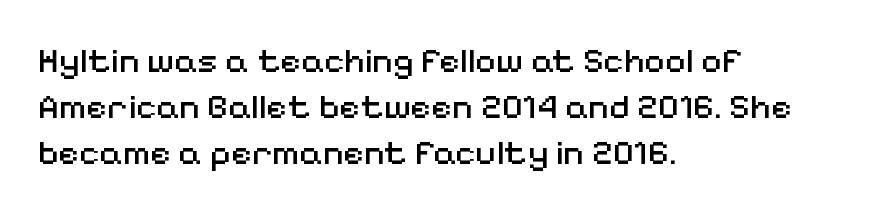
{"serif": "no", "italic": "no", "bold": "no", "weight": "regular", "width": "normal", "stroke_contrast": "medium", "x_height": "medium", "monospaced": "no", "underline": "no", "align": "left", "line_spacing": "normal", "line_spacing_ratio": 1.28, "letter_spacing": "normal", "letter_spacing_em": 0.0, "glyph_px": 36}
